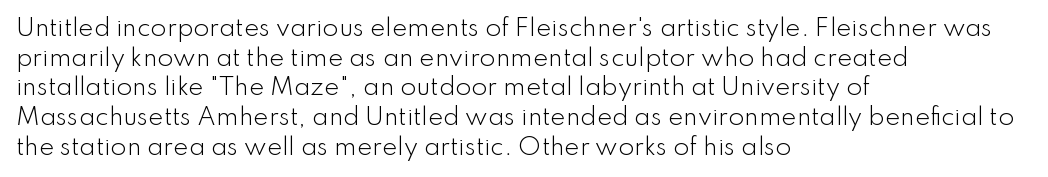
The lines sit at an ordinary, default distance from one another. The rag falls on the right side of this text block. The characters are drawn with everyday or finer stroke widths. Descender tails drop into unmarked territory.
